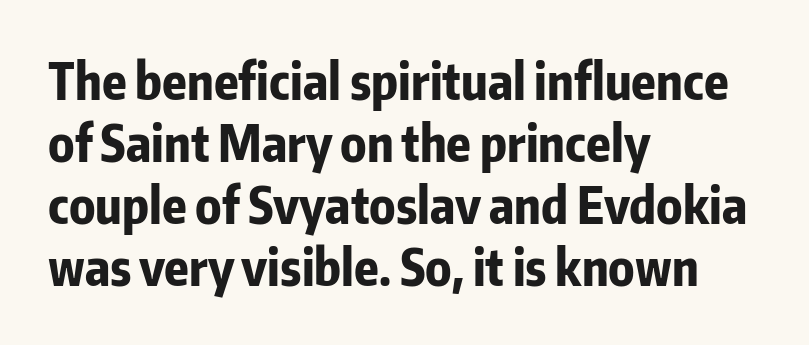
Q: Is the text bold? A: Yes.
Q: Is the text italic (slanted)? A: No, it is upright.
Q: Is the typeface a serif or a sans-serif typeface? A: Sans-serif.
Q: Is the text underlined? A: No.
Q: How is the paragraph aligned? A: Left-aligned.
Q: Is the spacing between letters normal or unusually wide? A: Normal.
Q: Width (condensed, normal, or wide)? A: Condensed.
Q: Stroke contrast? A: Low.
Q: x-height? A: Medium.
Q: Monospaced? A: No.
